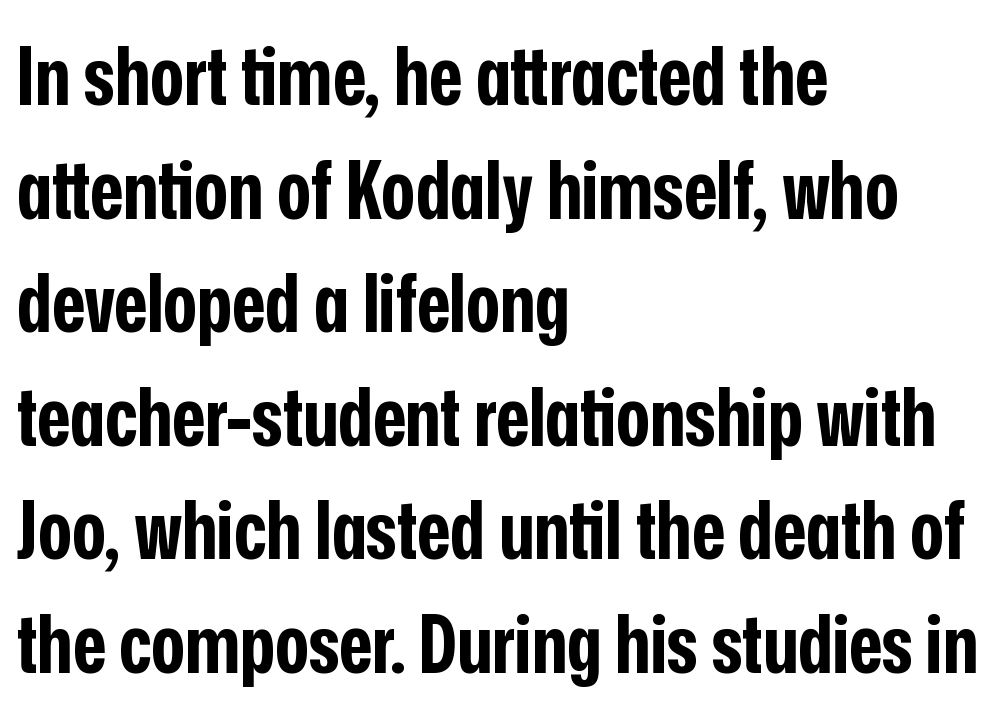
Q: Is the text bold? A: Yes.
Q: Is the text italic (slanted)? A: No, it is upright.
Q: Is the typeface a serif or a sans-serif typeface? A: Sans-serif.
Q: Is the text underlined? A: No.
Q: How is the paragraph aligned? A: Left-aligned.
Q: Is the spacing between letters normal or unusually wide? A: Normal.
Q: Is the spacing between lines tight, normal or loose? A: Normal.
Q: Width (condensed, normal, or wide)? A: Condensed.
Q: Stroke contrast? A: Low.
Q: x-height? A: Medium.
Q: Monospaced? A: No.
